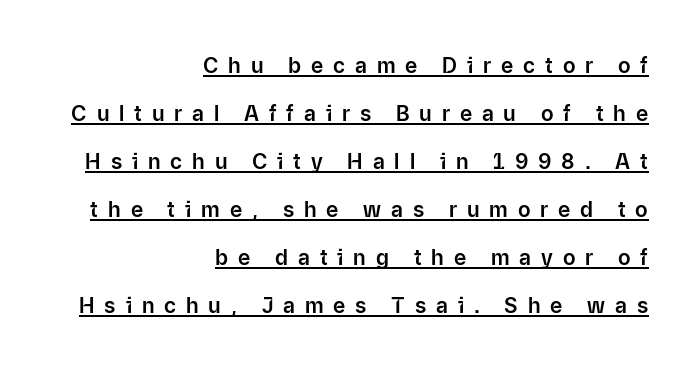
The image shows 21 px text type, upright; set right-aligned, loose line spacing (2.29x), unusually wide letter spacing (+0.47 em), underlined.
